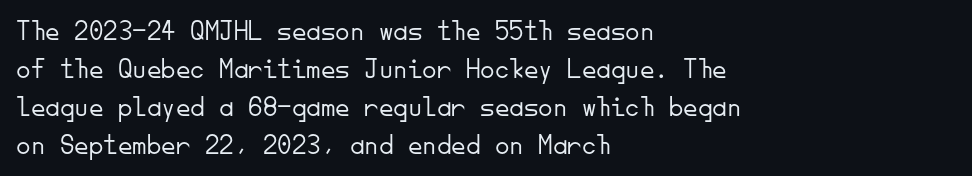
{"serif": "no", "italic": "no", "bold": "no", "weight": "light", "width": "normal", "stroke_contrast": "low", "x_height": "small", "monospaced": "yes", "underline": "no", "align": "left", "line_spacing": "normal", "line_spacing_ratio": 1.31, "letter_spacing": "normal", "letter_spacing_em": 0.0, "glyph_px": 29}
